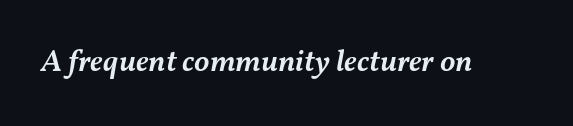
Italic? Definitely — the glyphs are oblique. Tracking value appears to be zero — textbook default spacing. Typographic density is moderately raised because the face is semibold. The face used here is proportionally spaced, like ordinary book or web type.
